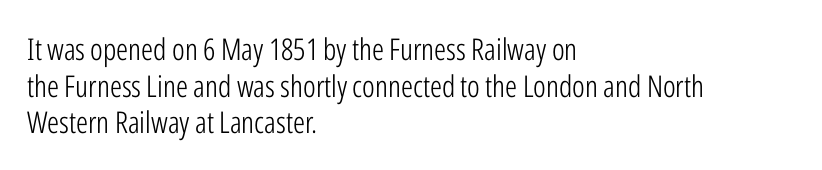
Do the characters align in a grid? No, the font is proportional. Serif or sans? Sans — the stroke terminals are bare. Ink coverage per letter is moderate at most. Does extra space separate the letters? No, they use regular spacing.
